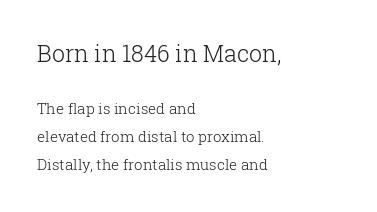
Counters stay open thanks to moderate or lighter strokes. Tall strokes in this sample are plumb rather than angled. In CSS terms this would be text-align: left. Character size in the leading block exceeds that of the trailing block.
